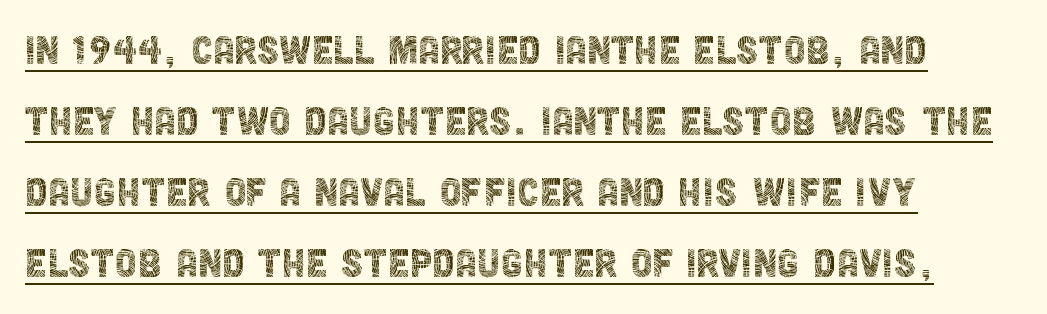
The image shows 49 px thin, condensed sans-serif type, upright; set left-aligned, normal line spacing (1.45x), normal letter spacing, underlined; a large x-height.
